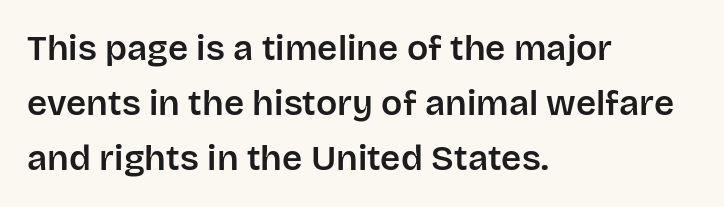
Serifs: no, the terminals of the letterforms are clean. A typesetter would call this proportional, since set widths differ per character. Unlike italic type, these characters show no tilt at all. The leading is moderate, giving the passage an even texture. This sample uses plain, unmodified letter spacing. Each line starts at the same left margin while the right side varies.
